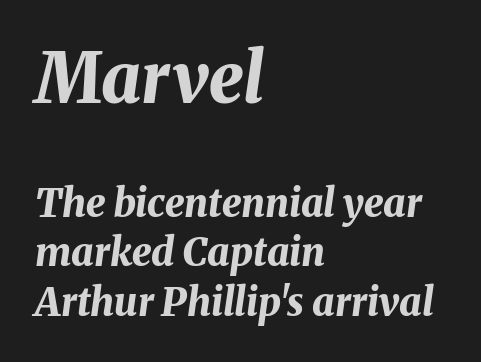
The gaps between neighbouring characters are ordinary and unremarkable. Note the varied advance widths — an 'i' is clearly narrower than an 'm'. The face used here has a pronounced slope to its letters. Decoration check: the copy has no underline. Heavy, bold letterforms. The ragged edge is on the right, which tells us the setting is flush left.
